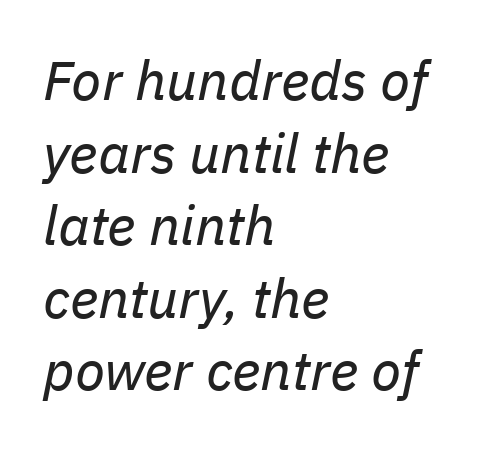
{"italic": "yes", "lean": "right", "slant_degrees": 11, "bold": "no", "weight": "regular", "width": "normal", "stroke_contrast": "low", "x_height": "medium", "monospaced": "no", "underline": "no", "align": "left", "line_spacing": "normal", "line_spacing_ratio": 1.32, "letter_spacing": "normal", "letter_spacing_em": 0.0, "glyph_px": 55}
